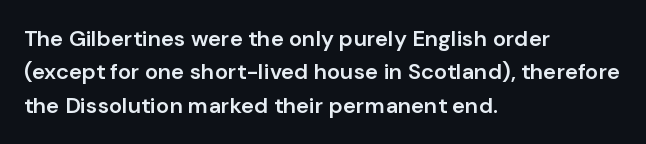
{"italic": "no", "bold": "semi", "underline": "no", "align": "left", "line_spacing": "normal", "line_spacing_ratio": 1.52, "letter_spacing": "normal", "letter_spacing_em": 0.0, "glyph_px": 22}
